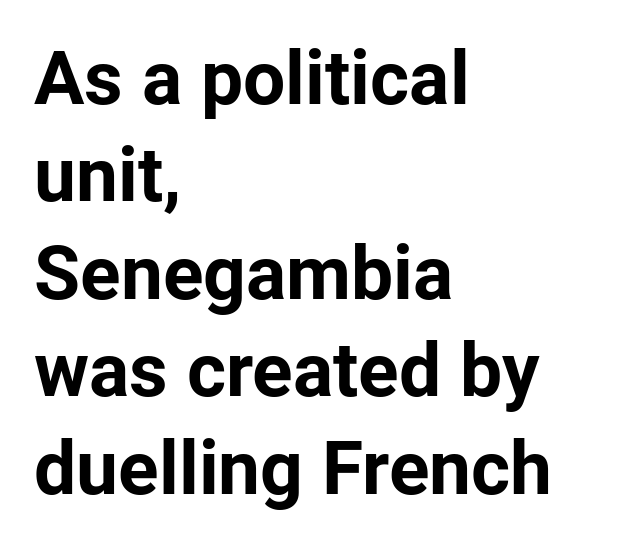
{"serif": "no", "italic": "no", "bold": "yes", "weight": "bold", "width": "normal", "stroke_contrast": "low", "x_height": "medium", "monospaced": "no", "underline": "no", "align": "left", "line_spacing": "normal", "line_spacing_ratio": 1.3, "letter_spacing": "normal", "letter_spacing_em": 0.0, "glyph_px": 75}
